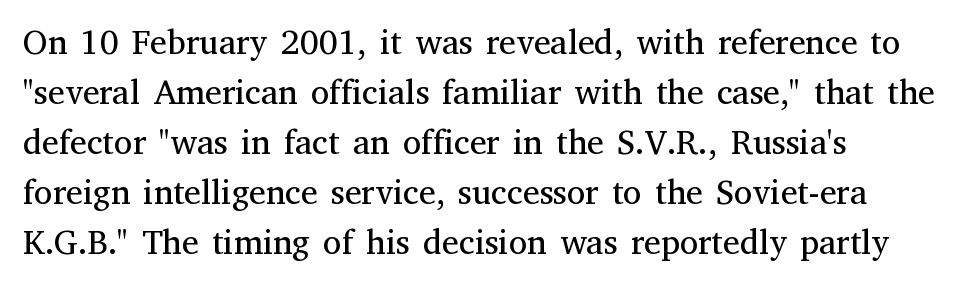
The image shows 34 px regular-weight serif type, upright; set left-aligned, normal line spacing (1.47x), normal letter spacing, not underlined; medium stroke contrast and a medium x-height.
